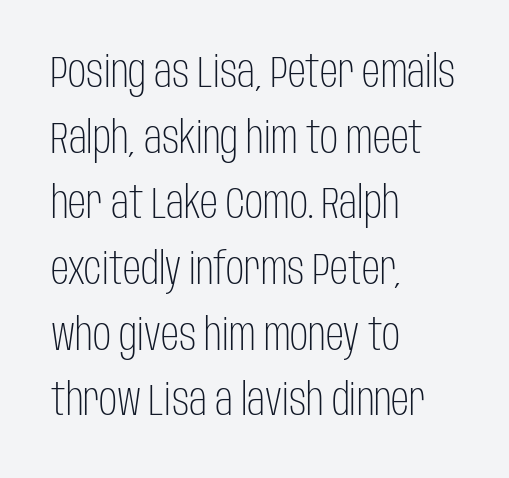
The image shows 45 px light, condensed sans-serif type, upright; set left-aligned, normal line spacing (1.46x), normal letter spacing, not underlined; low stroke contrast and a large x-height.
